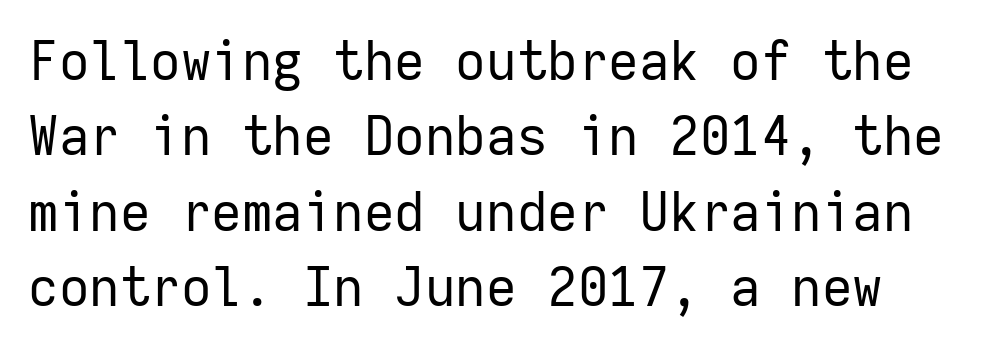
Q: Is the text bold? A: No.
Q: Is the text italic (slanted)? A: No, it is upright.
Q: Is the typeface a serif or a sans-serif typeface? A: Sans-serif.
Q: Is the text underlined? A: No.
Q: How is the paragraph aligned? A: Left-aligned.
Q: Is the spacing between letters normal or unusually wide? A: Normal.
Q: Is the spacing between lines tight, normal or loose? A: Normal.
Q: Width (condensed, normal, or wide)? A: Normal.
Q: Stroke contrast? A: Low.
Q: x-height? A: Medium.
Q: Monospaced? A: Yes.
